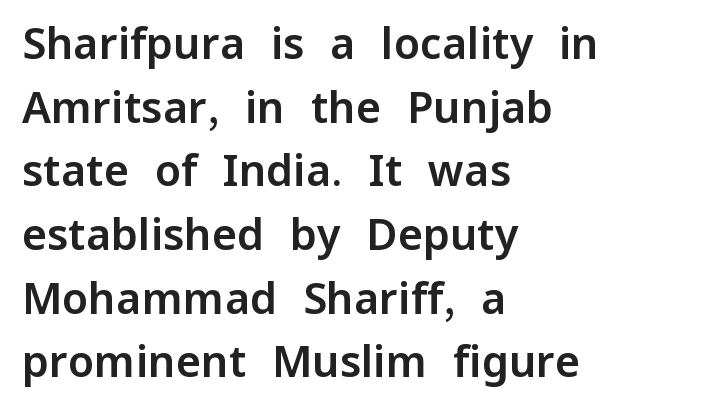
Q: Is the text italic (slanted)? A: No, it is upright.
Q: Is the typeface a serif or a sans-serif typeface? A: Sans-serif.
Q: Is the text underlined? A: No.
Q: How is the paragraph aligned? A: Left-aligned.
Q: Is the spacing between letters normal or unusually wide? A: Normal.
Q: Is the spacing between lines tight, normal or loose? A: Normal.
Q: Width (condensed, normal, or wide)? A: Normal.
Q: Stroke contrast? A: Low.
Q: x-height? A: Medium.
Q: Monospaced? A: No.
